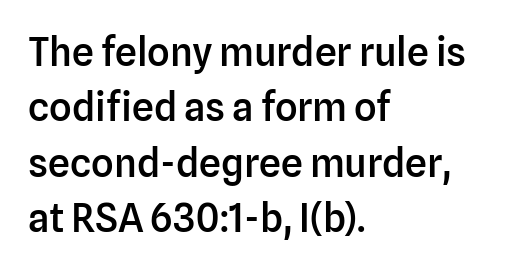
The string is rendered with underlining switched off. Emphasis by weight is partial: semibold. A typesetter would mark this as roman, not italic. The passage shown is typeset with a sans-serif family. Does the copy run flush right? No — it runs flush left.
